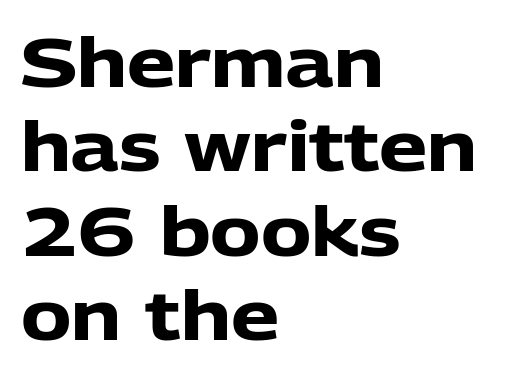
{"serif": "no", "italic": "no", "bold": "yes", "weight": "heavy", "width": "normal", "stroke_contrast": "low", "x_height": "medium", "monospaced": "no", "underline": "no", "align": "left", "line_spacing_ratio": 1.24, "letter_spacing": "normal", "letter_spacing_em": 0.0, "glyph_px": 68}
